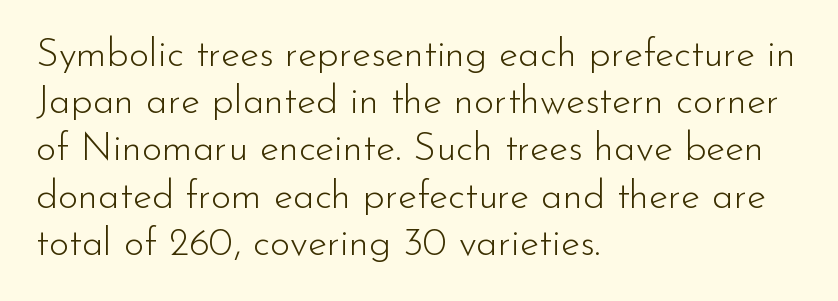
The image shows 39 px light sans-serif type, upright; set left-aligned, line spacing 1.21x, normal letter spacing, not underlined; low stroke contrast and a small x-height.
